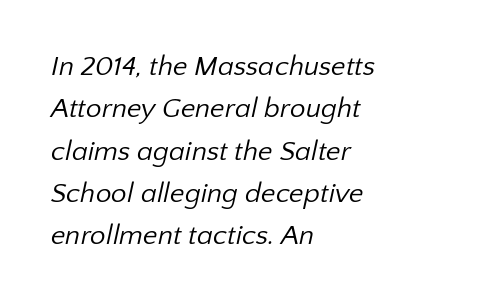
The image shows 28 px regular-weight sans-serif type; set left-aligned, normal line spacing (1.51x), normal letter spacing, not underlined; low stroke contrast and a medium x-height.
